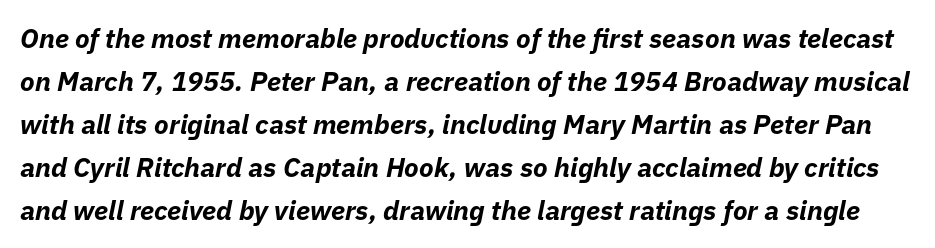
{"italic": "yes", "lean": "right", "slant_degrees": 11, "bold": "yes", "underline": "no", "line_spacing": "normal", "line_spacing_ratio": 1.59, "letter_spacing": "normal", "letter_spacing_em": 0.0, "glyph_px": 27}
